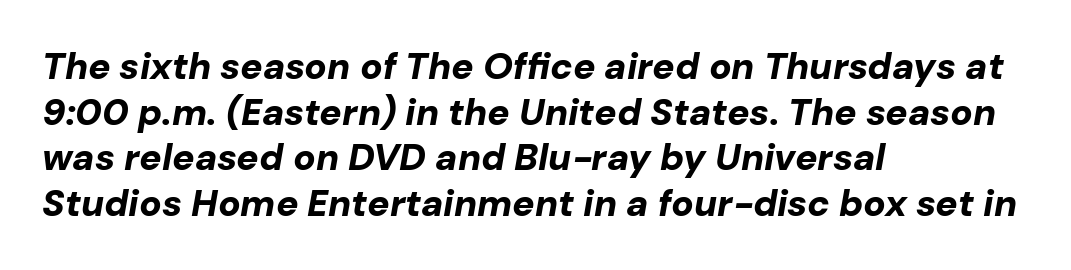
Typographic density is high because the face is bold. Posture: slanted. Default kerning and tracking; the words read as compact shapes. This sample has the flowing, uneven cadence of proportional lettering. Unmarked baselines from the first word to the last.
